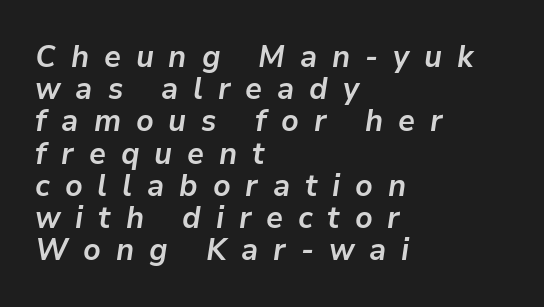
{"italic": "yes", "lean": "right", "slant_degrees": 9, "bold": "yes", "weight": "semibold", "width": "normal", "stroke_contrast": "low", "x_height": "medium", "monospaced": "no", "underline": "no", "align": "left", "line_spacing": "tight", "line_spacing_ratio": 1.04, "letter_spacing": "wide", "letter_spacing_em": 0.48, "glyph_px": 31}
